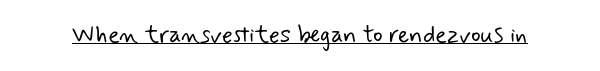
The image shows 24 px text type; set normal letter spacing, underlined.
